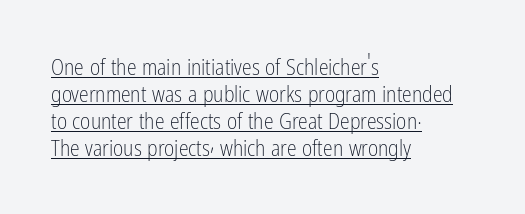
{"italic": "no", "bold": "no", "underline": "yes", "align": "left", "line_spacing_ratio": 1.22, "letter_spacing": "normal", "letter_spacing_em": 0.0, "glyph_px": 22}
